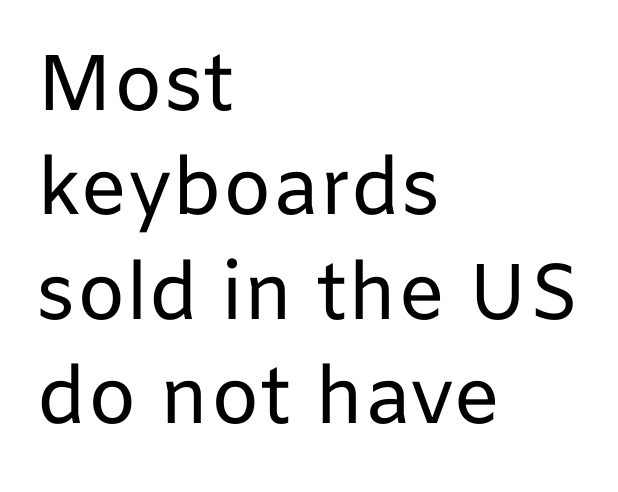
Q: Is the text bold? A: No.
Q: Is the text italic (slanted)? A: No, it is upright.
Q: Is the typeface a serif or a sans-serif typeface? A: Sans-serif.
Q: Is the text underlined? A: No.
Q: How is the paragraph aligned? A: Left-aligned.
Q: Is the spacing between letters normal or unusually wide? A: Normal.
Q: Is the spacing between lines tight, normal or loose? A: Normal.
Q: Width (condensed, normal, or wide)? A: Normal.
Q: Stroke contrast? A: Low.
Q: x-height? A: Medium.
Q: Monospaced? A: No.
